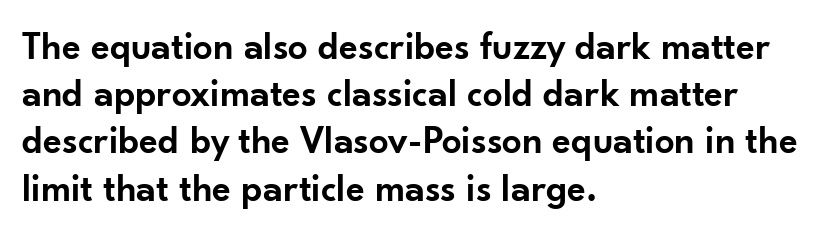
The image shows 39 px semibold sans-serif type, upright; set left-aligned, line spacing 1.21x, normal letter spacing, not underlined; low stroke contrast and a small x-height.
